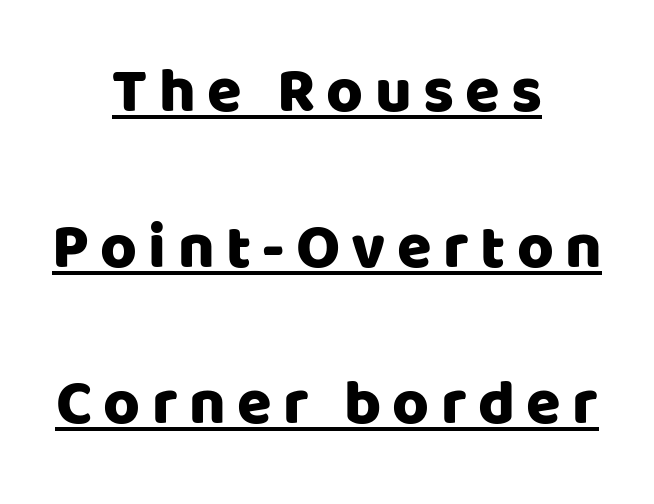
The image shows 63 px sans-serif type, upright; set centered, loose line spacing (2.48x), underlined; low stroke contrast and a large x-height.
